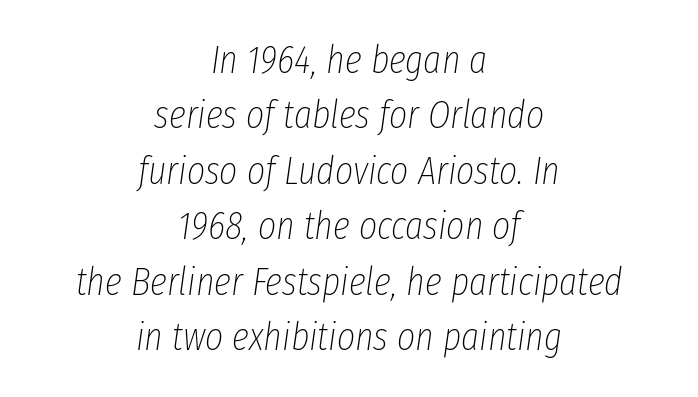
{"italic": "yes", "lean": "right", "slant_degrees": 8, "bold": "no", "weight": "thin", "width": "condensed", "stroke_contrast": "low", "x_height": "medium", "monospaced": "no", "underline": "no", "align": "center", "line_spacing": "normal", "line_spacing_ratio": 1.42, "letter_spacing": "normal", "letter_spacing_em": 0.0, "glyph_px": 39}
